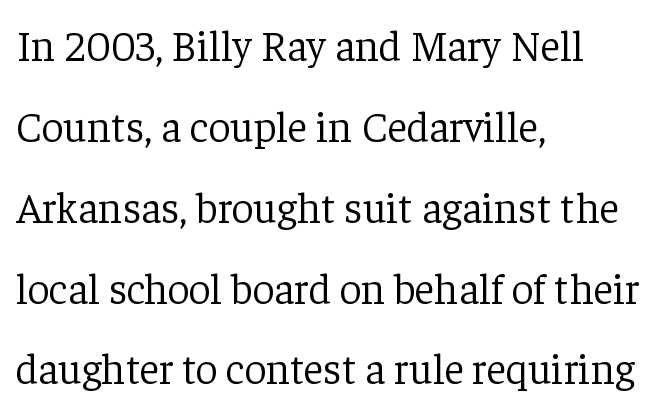
{"serif": "yes", "italic": "no", "bold": "no", "weight": "light", "width": "normal", "stroke_contrast": "low", "x_height": "medium", "monospaced": "no", "underline": "no", "align": "left", "line_spacing_ratio": 1.88, "letter_spacing": "normal", "letter_spacing_em": 0.0, "glyph_px": 43}
